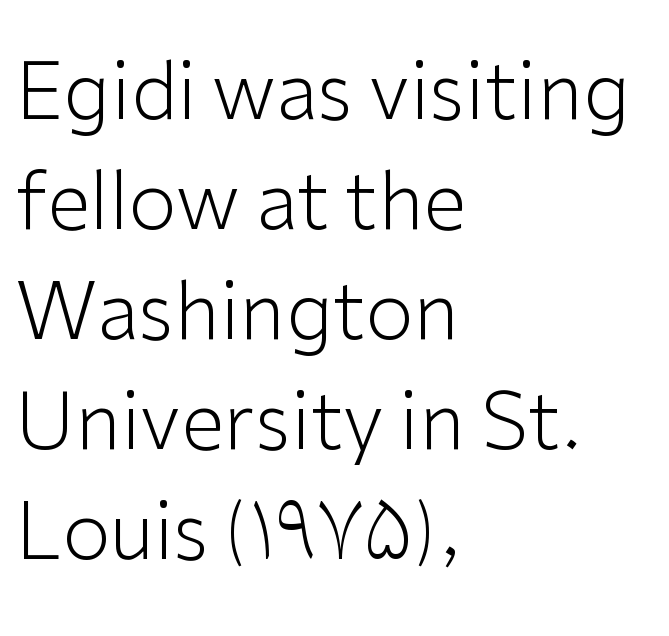
The image shows 78 px light sans-serif type, upright; set left-aligned, normal line spacing (1.41x), normal letter spacing, not underlined; low stroke contrast and a medium x-height.
